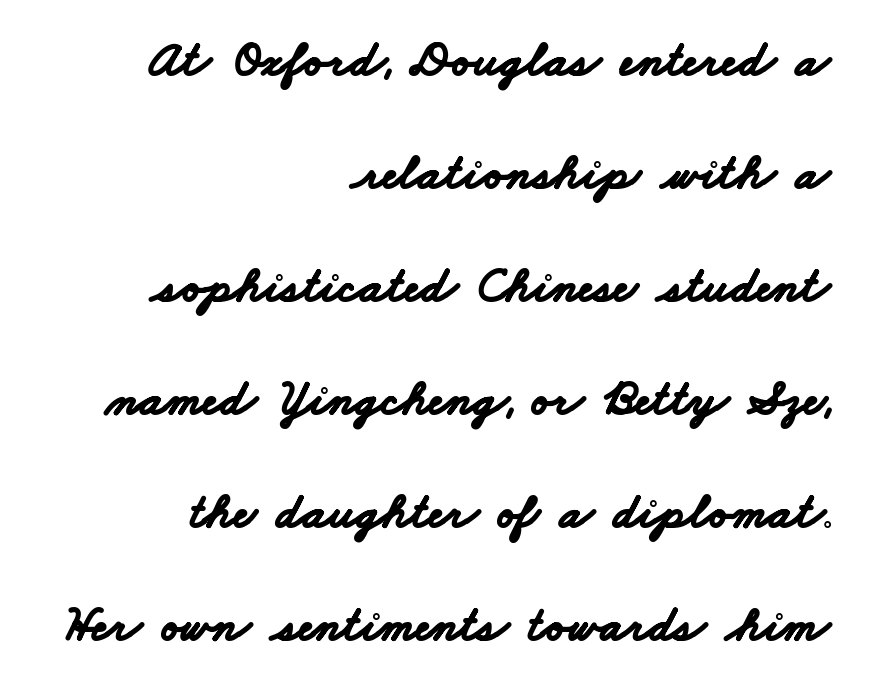
Does the weight exceed regular? Yes, all the way to bold. These lines are composed in type without serifs. Honestly, the rows look like they've been pulled way apart. One-word summary of the alignment: right. Tracking value appears to be zero — textbook default spacing.
